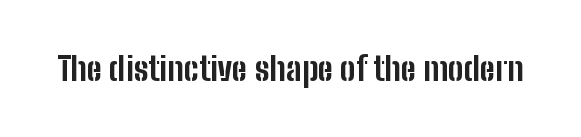
Characters remain perfectly vertical along every line. These words are printed bold, with thick strokes throughout. Nope, no serifs anywhere on these letters. The rendering uses natural spacing where letterforms have individual widths.
